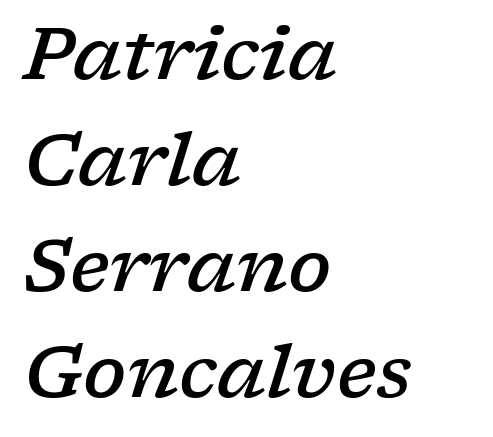
The rendering shows small feet on the letterforms — a serif design. A fair bit of extra ink — the face is semibold, not bold. The lines are quadded left. The space directly below the letters is spotless. Tall strokes in this sample are angled rather than plumb.
